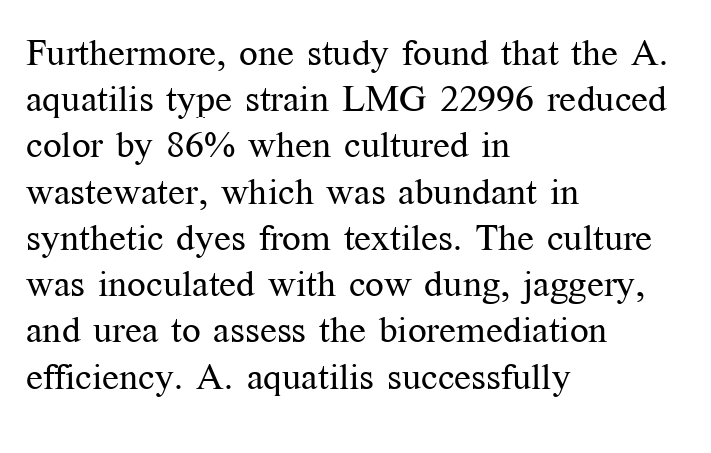
{"serif": "yes", "italic": "no", "bold": "no", "weight": "regular", "width": "normal", "stroke_contrast": "medium", "x_height": "medium", "monospaced": "no", "underline": "no", "align": "left", "line_spacing": "normal", "line_spacing_ratio": 1.25, "letter_spacing": "normal", "letter_spacing_em": 0.0, "glyph_px": 37}
